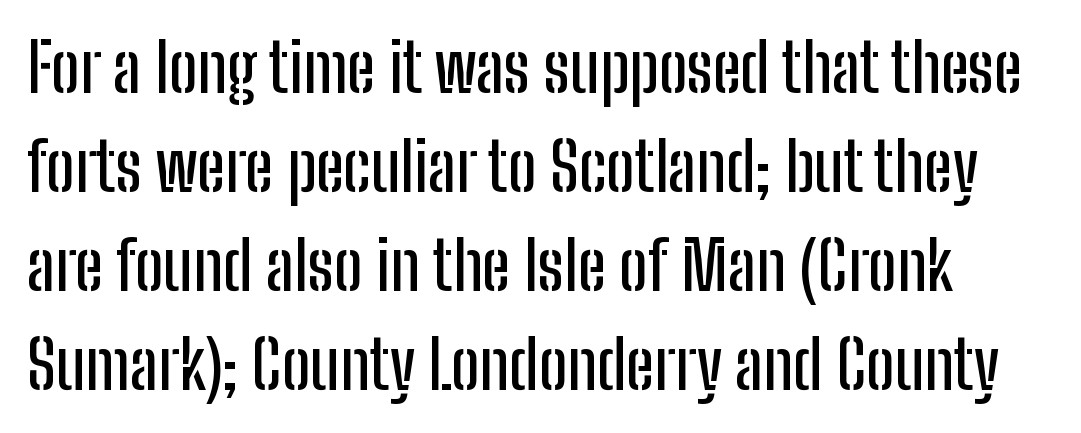
{"serif": "no", "italic": "no", "width": "condensed", "stroke_contrast": "low", "x_height": "medium", "monospaced": "no", "underline": "no", "line_spacing": "normal", "line_spacing_ratio": 1.48, "letter_spacing": "normal", "letter_spacing_em": 0.0, "glyph_px": 67}
